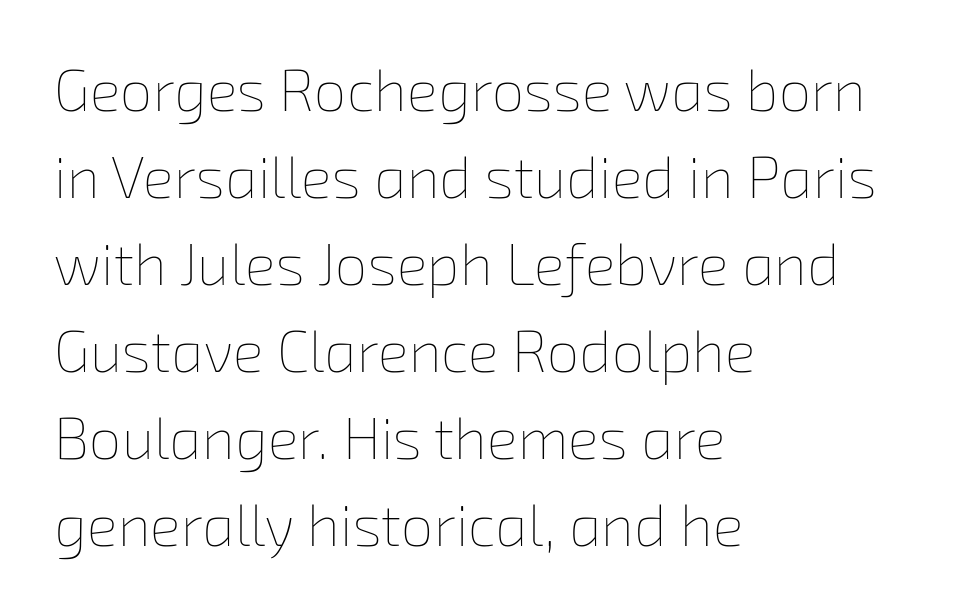
Q: Is the text bold? A: No.
Q: Is the text underlined? A: No.
Q: How is the paragraph aligned? A: Left-aligned.
Q: Is the spacing between letters normal or unusually wide? A: Normal.
Q: Is the spacing between lines tight, normal or loose? A: Normal.
Q: Width (condensed, normal, or wide)? A: Normal.
Q: Stroke contrast? A: Low.
Q: x-height? A: Medium.
Q: Monospaced? A: No.
